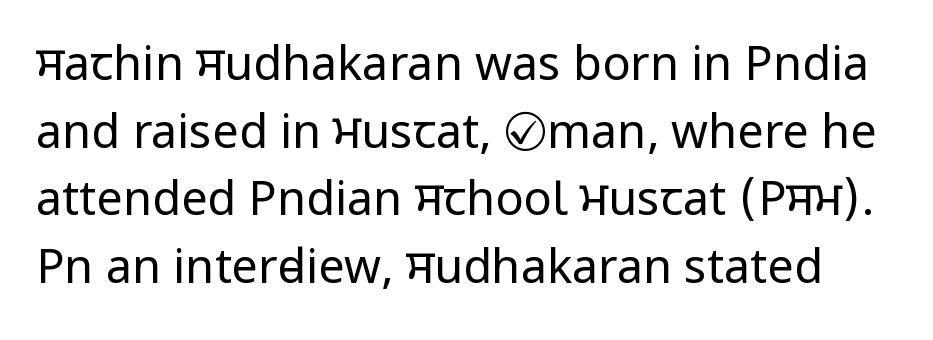
Q: Is the text bold? A: No.
Q: Is the text italic (slanted)? A: No, it is upright.
Q: Is the typeface a serif or a sans-serif typeface? A: Sans-serif.
Q: Is the text underlined? A: No.
Q: Is the spacing between letters normal or unusually wide? A: Normal.
Q: Is the spacing between lines tight, normal or loose? A: Normal.
Q: Width (condensed, normal, or wide)? A: Condensed.
Q: Stroke contrast? A: Low.
Q: x-height? A: Large.
Q: Monospaced? A: No.
